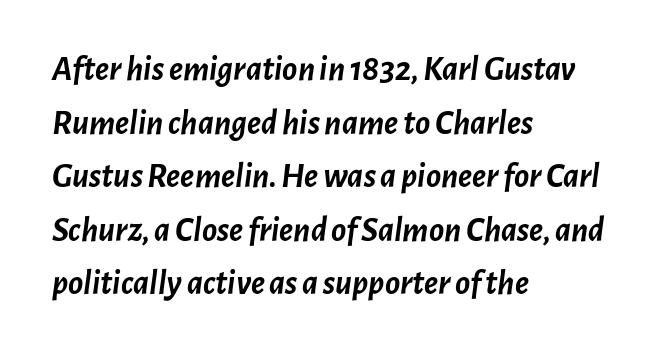
{"italic": "yes", "lean": "right", "slant_degrees": 7, "bold": "yes", "weight": "semibold", "width": "normal", "stroke_contrast": "low", "x_height": "medium", "monospaced": "no", "underline": "no", "align": "left", "line_spacing": "normal", "line_spacing_ratio": 1.53, "letter_spacing": "normal", "letter_spacing_em": 0.0, "glyph_px": 35}
